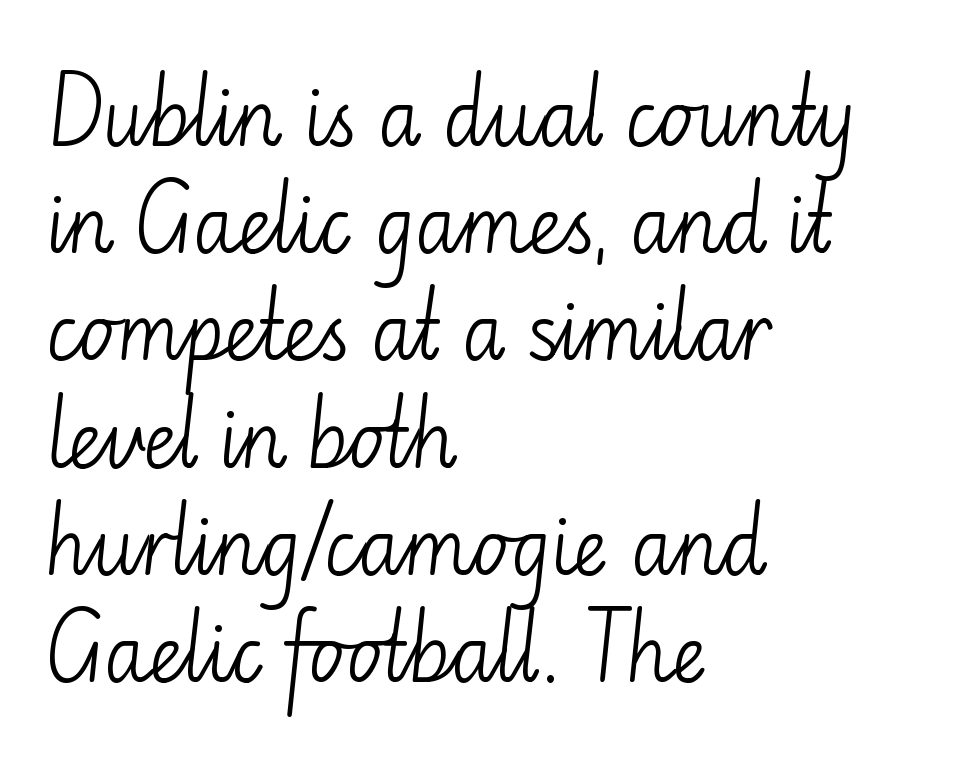
One-word summary of the alignment: left. A bare baseline throughout the passage. There is no visible air inserted between adjacent glyphs. Looks like regular typesetting: each glyph gets only the width it needs. The type family on display is of the sans-serif kind.
